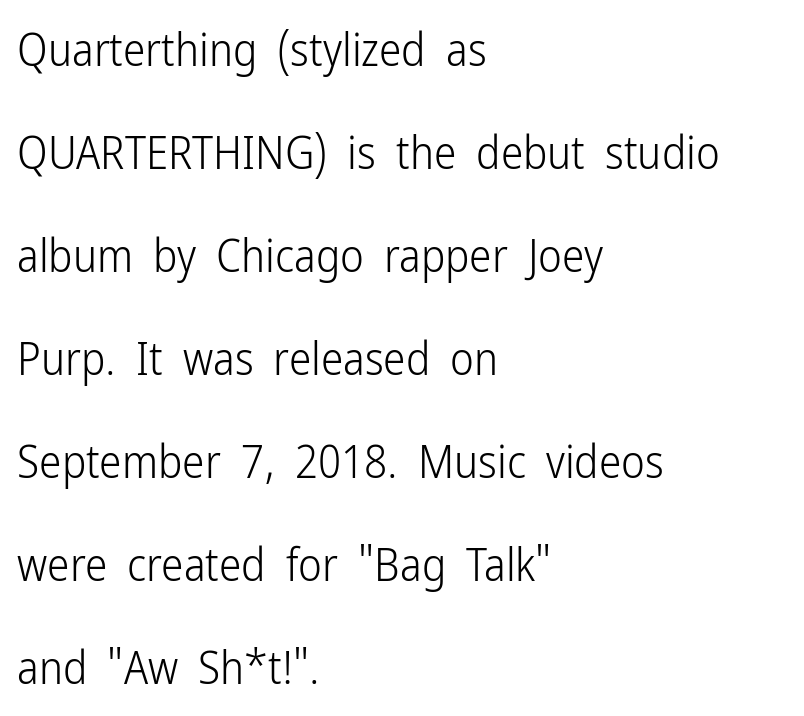
The image shows 45 px light, condensed sans-serif type, upright; set left-aligned, loose line spacing (2.29x), normal letter spacing, not underlined; low stroke contrast and a medium x-height.
